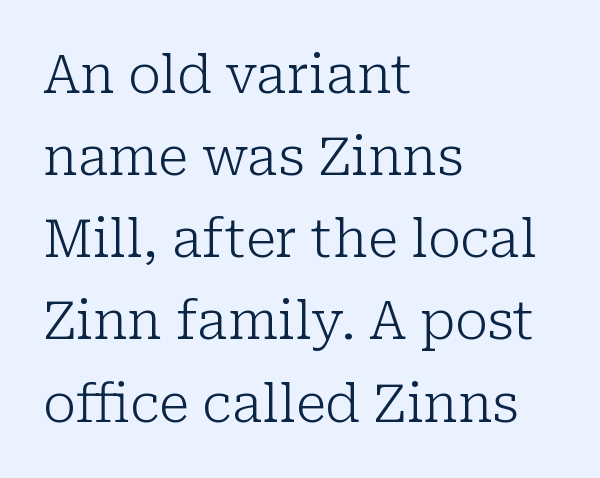
The image shows 53 px light serif type, upright; set left-aligned, normal line spacing (1.55x), normal letter spacing, not underlined; low stroke contrast and a medium x-height.
